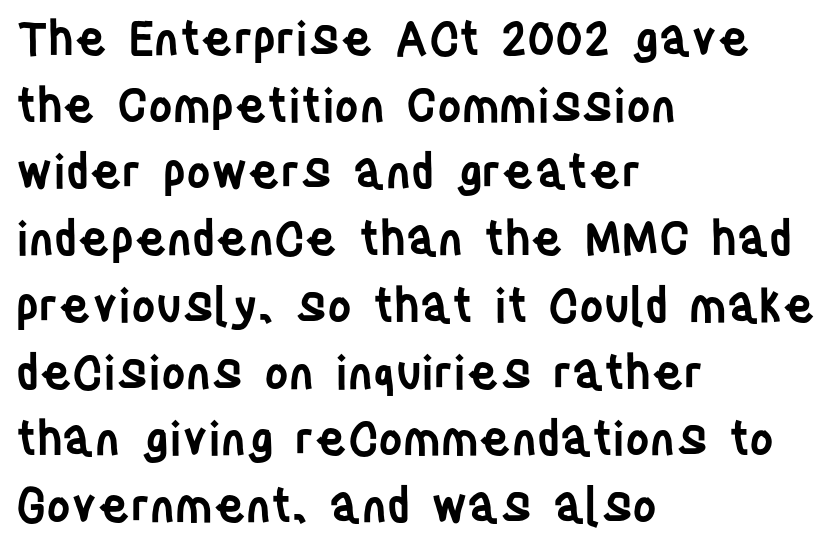
{"serif": "no", "italic": "no", "bold": "semi", "weight": "semibold", "width": "condensed", "stroke_contrast": "low", "x_height": "large", "monospaced": "no", "underline": "no", "align": "left", "line_spacing": "normal", "line_spacing_ratio": 1.42, "letter_spacing": "normal", "letter_spacing_em": 0.0, "glyph_px": 47}
